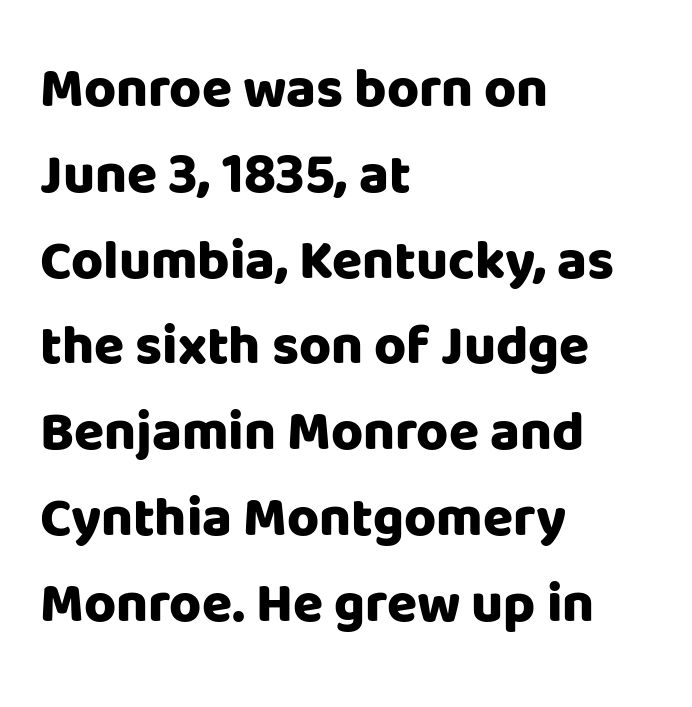
These words are printed bold, with thick strokes throughout. Leading matches the norm, producing a regular column. Just letters on the line, the space beneath them empty. The text block is weighted toward the left margin, trailing off unevenly rightward. The face used here is rendered with its standard letterfit.
